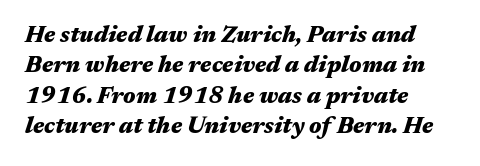
The image shows 23 px bold type, italic (leaning right); set left-aligned, normal line spacing (1.32x), normal letter spacing, not underlined.
